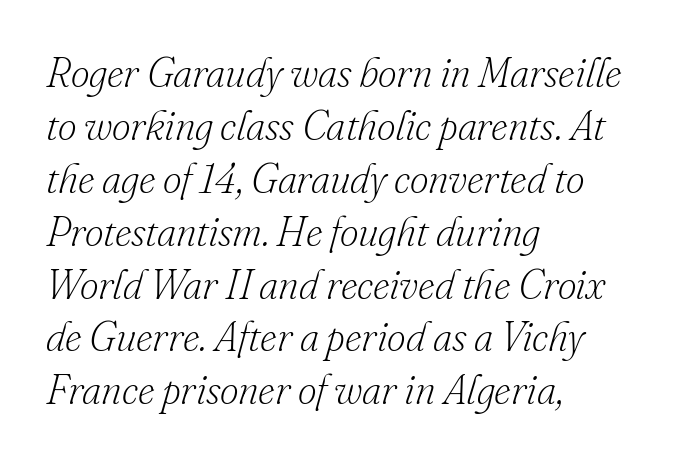
The image shows 41 px light serif type, italic (leaning right); set left-aligned, normal line spacing (1.29x), normal letter spacing, not underlined; low stroke contrast and a small x-height.
